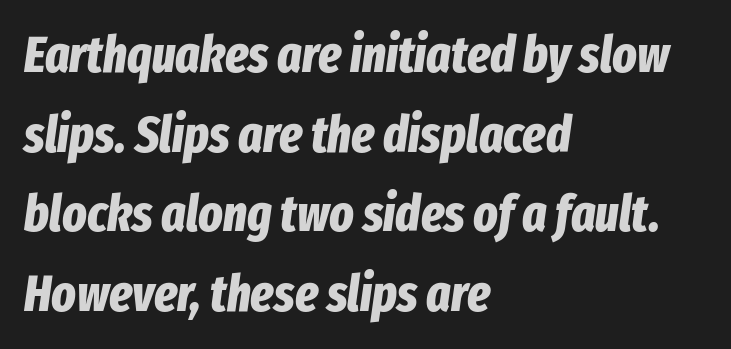
Looks like regular typesetting: each glyph gets only the width it needs. Here the glyphs are tracked normally, forming tight word shapes. Only glyphs here, with clear space below each row. Tall strokes in this sample are angled rather than plumb. Leading matches the norm, producing a regular column.
